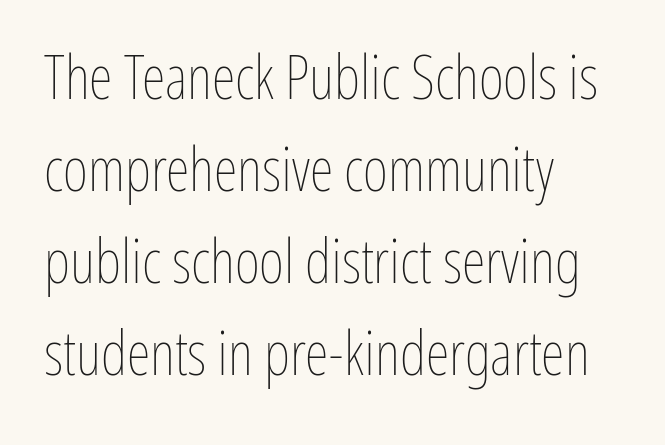
The image shows 61 px thin, condensed type, upright; set left-aligned, normal line spacing (1.51x), normal letter spacing, not underlined; low stroke contrast and a medium x-height.
